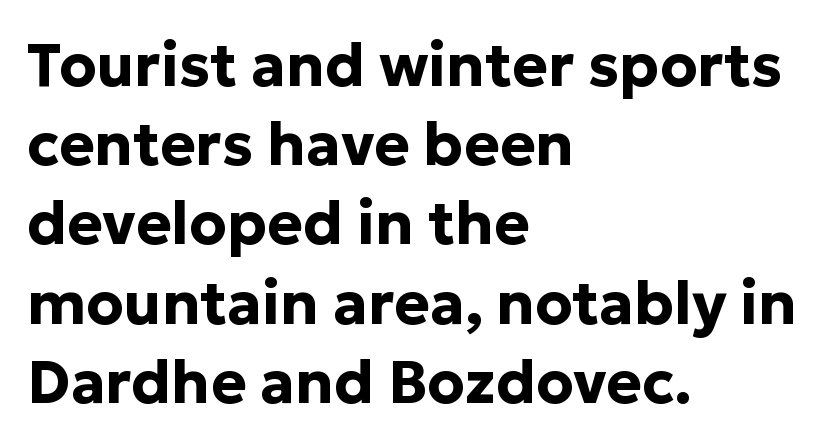
The image shows 60 px bold sans-serif type, upright; set left-aligned, normal line spacing (1.32x), normal letter spacing, not underlined; low stroke contrast and a medium x-height.
